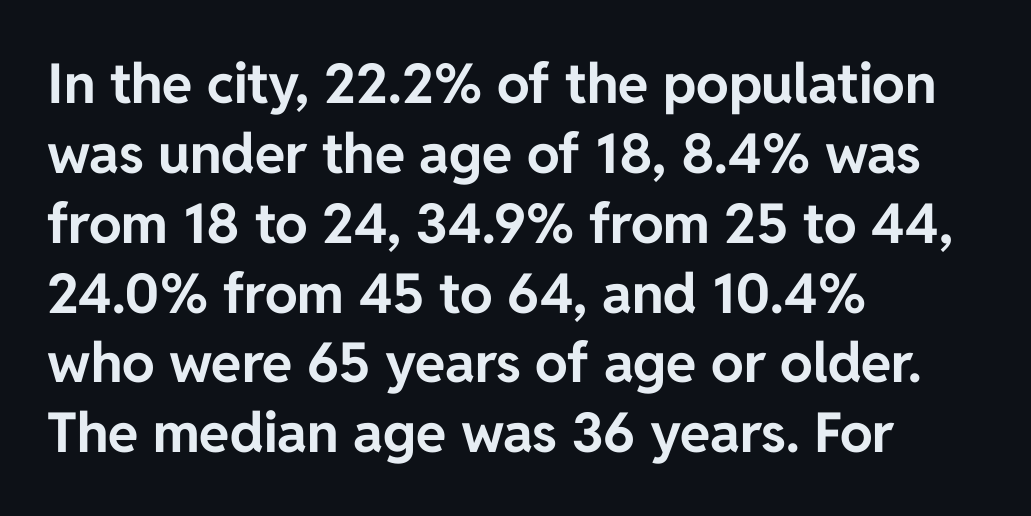
Do the letters lean? They stand straight. The leading is moderate, giving the passage an even texture. Each letter keeps its own natural width here, so spacing adapts to shape. Casual observation: everything's shoved over to the left. The font family rendered here belongs to the sans-serif group.
